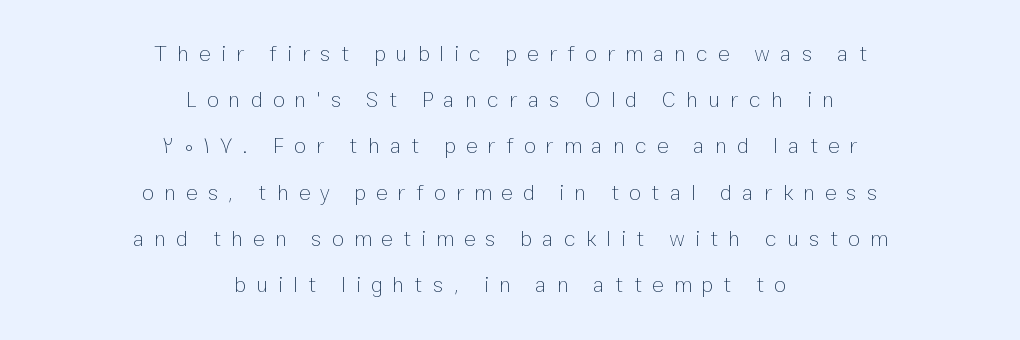
No chunkiness to these letters — they're not bold. Spacing between characters has been opened up far beyond the box default. The whitespace from short lines is split evenly between both sides. Every character sits straight up, as roman type does. The specimen omits any rule beneath the text block's lines. Interline gaps are noticeably wide in this sample.
